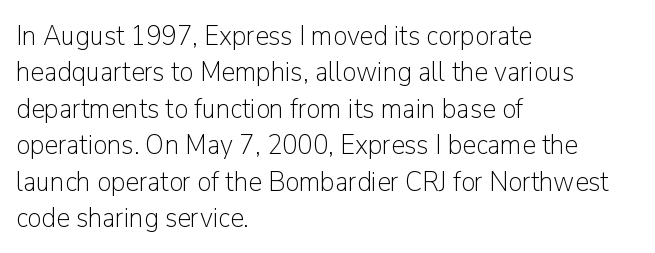
The image shows 28 px light sans-serif type, upright; set left-aligned, normal line spacing (1.3x), normal letter spacing, not underlined; low stroke contrast and a medium x-height.
